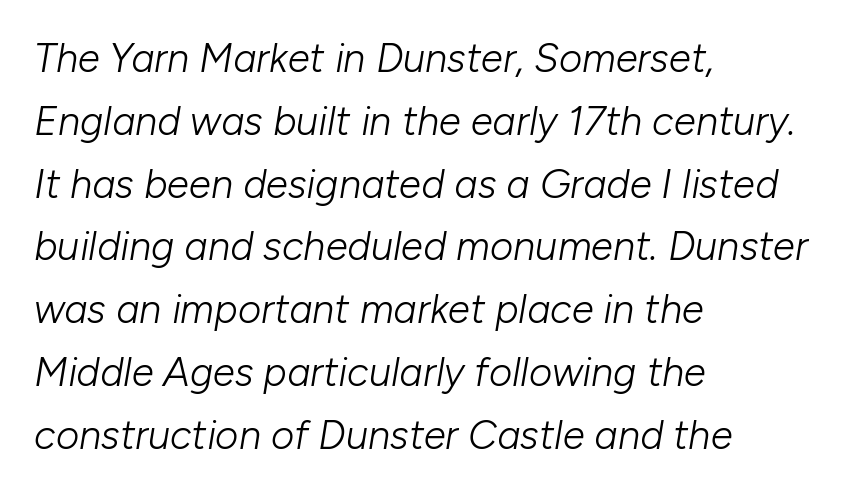
The image shows 40 px light type, italic (leaning right); set left-aligned, normal line spacing (1.57x), normal letter spacing, not underlined; low stroke contrast and a medium x-height.
